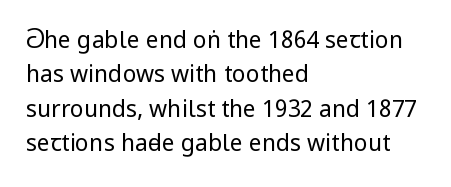
Q: Is the text bold? A: No.
Q: Is the text italic (slanted)? A: No, it is upright.
Q: Is the text underlined? A: No.
Q: How is the paragraph aligned? A: Left-aligned.
Q: Is the spacing between letters normal or unusually wide? A: Normal.
Q: Is the spacing between lines tight, normal or loose? A: Normal.
